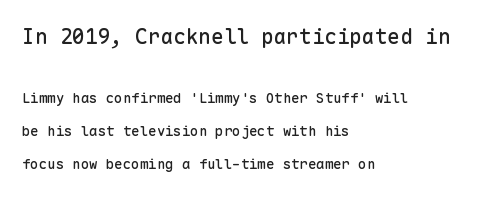
{"italic": "no", "underline": "no", "align": "left", "line_spacing": "loose", "line_spacing_ratio": 2.36, "letter_spacing": "normal", "letter_spacing_em": 0.0, "larger_block": "first", "size_ratio": 1.5, "glyph_px": 21}
